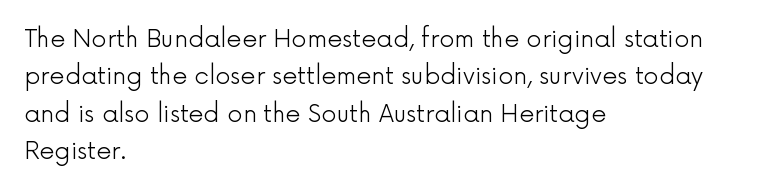
The image shows 24 px text type, upright; set left-aligned, normal line spacing (1.56x), normal letter spacing, not underlined.
